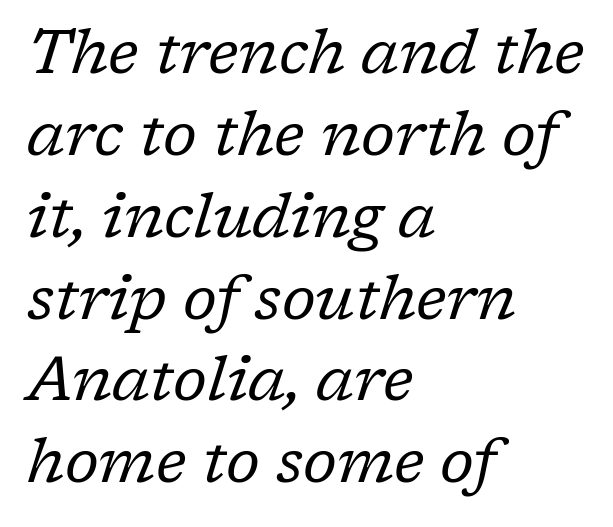
{"serif": "yes", "italic": "yes", "lean": "right", "slant_degrees": 17, "bold": "no", "weight": "regular", "width": "normal", "stroke_contrast": "low", "x_height": "medium", "monospaced": "no", "underline": "no", "align": "left", "line_spacing": "normal", "line_spacing_ratio": 1.32, "letter_spacing": "normal", "letter_spacing_em": 0.0, "glyph_px": 62}
